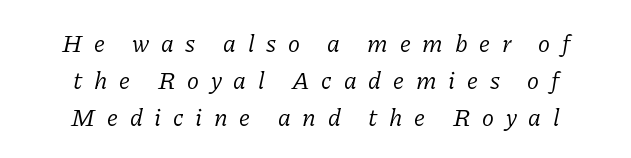
The image shows 25 px text type, italic (leaning right); set centered, normal line spacing (1.48x), unusually wide letter spacing (+0.47 em), not underlined.
